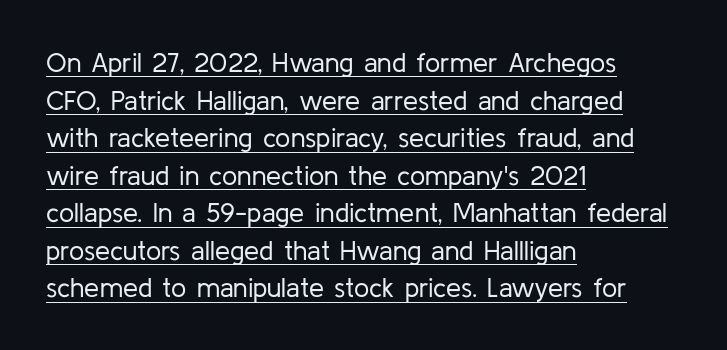
Does extra space separate the letters? No, they use regular spacing. Posture: vertical. The paragraph has a hard left edge and a soft right edge. Each line of the rendering has a horizontal stroke beneath the glyphs. Compared with a typical body face, this is equally light or lighter still. The space between consecutive lines is moderate.
